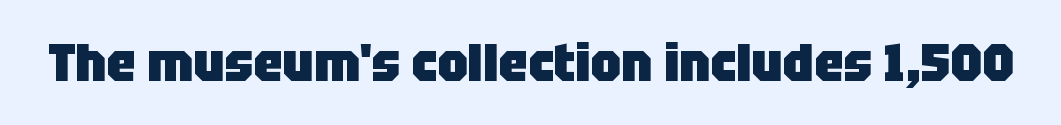
Q: Is the text bold? A: Yes.
Q: Is the text italic (slanted)? A: No, it is upright.
Q: Is the typeface a serif or a sans-serif typeface? A: Sans-serif.
Q: Is the text underlined? A: No.
Q: Is the spacing between letters normal or unusually wide? A: Normal.
Q: Width (condensed, normal, or wide)? A: Normal.
Q: Stroke contrast? A: Low.
Q: x-height? A: Large.
Q: Monospaced? A: No.
